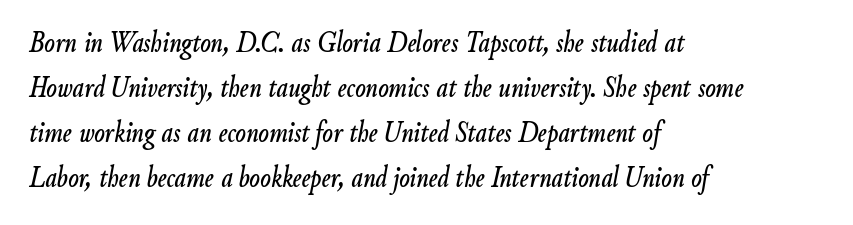
{"italic": "yes", "lean": "right", "slant_degrees": 9, "width": "condensed", "stroke_contrast": "low", "x_height": "small", "monospaced": "no", "underline": "no", "align": "left", "line_spacing": "normal", "line_spacing_ratio": 1.45, "letter_spacing": "normal", "letter_spacing_em": 0.0, "glyph_px": 31}
